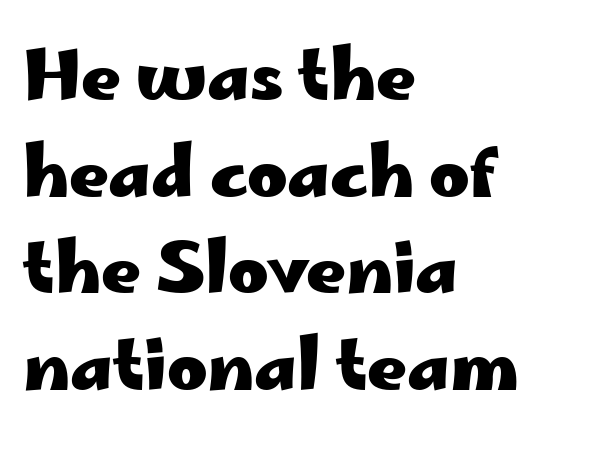
The image shows 69 px heavy, wide sans-serif type, upright; set left-aligned, normal line spacing (1.4x), normal letter spacing, not underlined; low stroke contrast and a small x-height.
